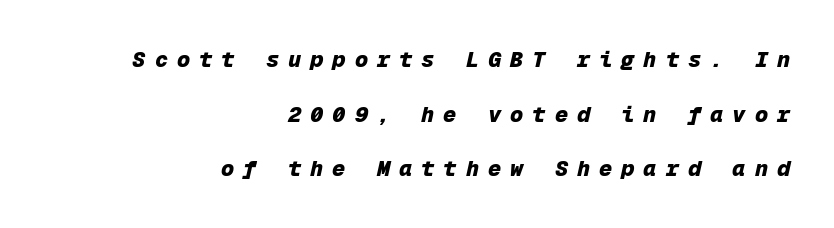
Thick stems and heavy bowls — unmistakably bold. A bare baseline throughout the passage. The paragraph shown leans on its right margin. In terms of leading, this rendering errs on the spacious side. In terms of posture, this sample is oblique. The tracking jumps out immediately: characters are airy and widely separated.
